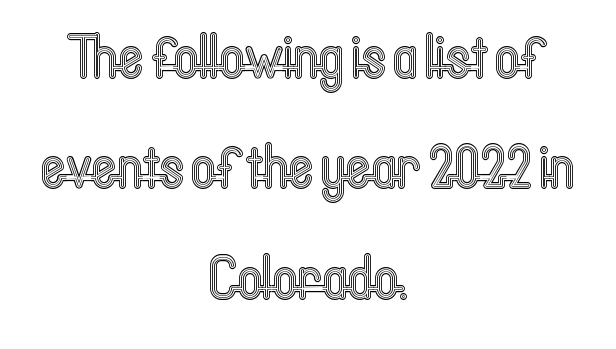
Q: Is the text italic (slanted)? A: No, it is upright.
Q: Is the text underlined? A: No.
Q: How is the paragraph aligned? A: Centered.
Q: Is the spacing between letters normal or unusually wide? A: Normal.
Q: Width (condensed, normal, or wide)? A: Condensed.
Q: x-height? A: Medium.
Q: Monospaced? A: No.
